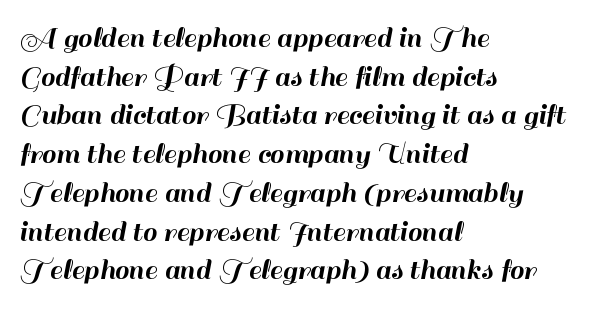
Q: Is the text italic (slanted)? A: Yes.
Q: Is the typeface a serif or a sans-serif typeface? A: Sans-serif.
Q: Is the text underlined? A: No.
Q: How is the paragraph aligned? A: Left-aligned.
Q: Is the spacing between letters normal or unusually wide? A: Normal.
Q: Width (condensed, normal, or wide)? A: Normal.
Q: Stroke contrast? A: High.
Q: x-height? A: Small.
Q: Monospaced? A: No.
